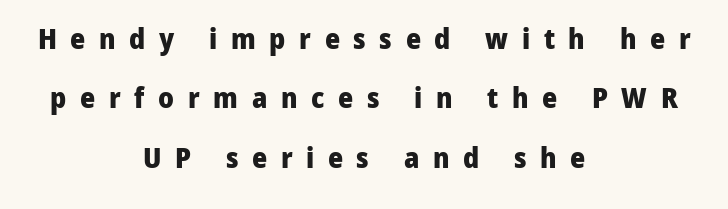
{"serif": "no", "italic": "no", "bold": "yes", "weight": "heavy", "width": "normal", "stroke_contrast": "low", "x_height": "medium", "monospaced": "no", "underline": "no", "align": "center", "line_spacing": "loose", "line_spacing_ratio": 2.05, "letter_spacing": "wide", "letter_spacing_em": 0.47, "glyph_px": 29}
